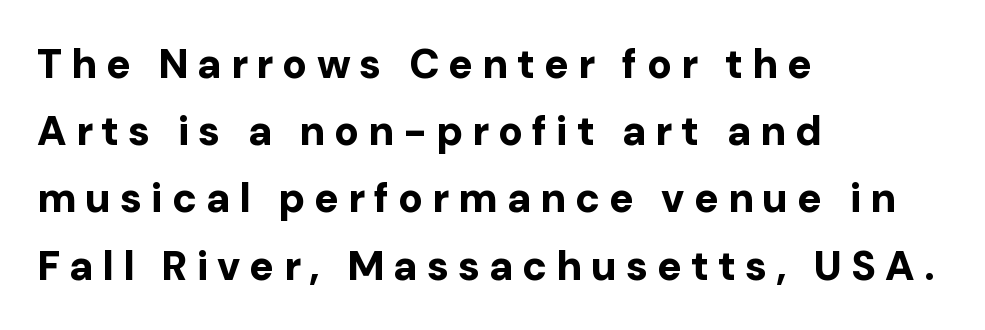
The image shows 41 px bold sans-serif type, upright; set left-aligned, normal line spacing (1.64x), unusually wide letter spacing (+0.22 em), not underlined; low stroke contrast and a medium x-height.
